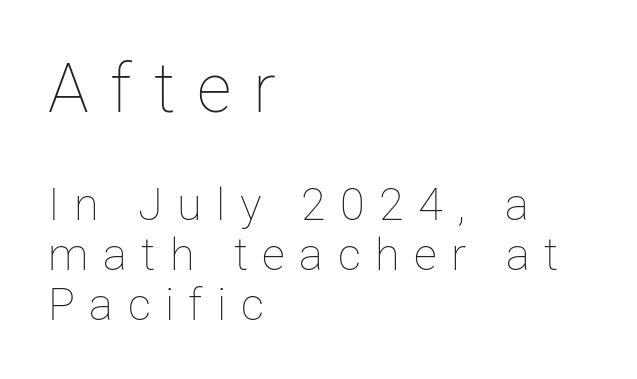
The image shows 68 px thin type, upright; set left-aligned, tight line spacing (1.11x), unusually wide letter spacing (+0.32 em), not underlined; the first (top) block is 1.51x larger; low stroke contrast and a medium x-height.
